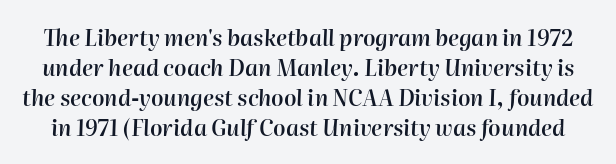
{"italic": "yes", "lean": "right", "slant_degrees": 2, "bold": "semi", "underline": "no", "line_spacing": "normal", "line_spacing_ratio": 1.37, "letter_spacing": "normal", "letter_spacing_em": 0.0, "glyph_px": 22}
